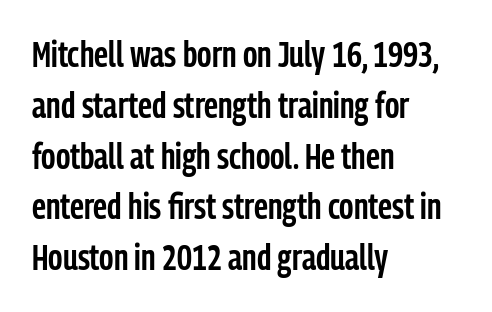
The image shows 36 px semibold, condensed sans-serif type, upright; set left-aligned, normal line spacing (1.41x), normal letter spacing, not underlined; low stroke contrast and a medium x-height.
